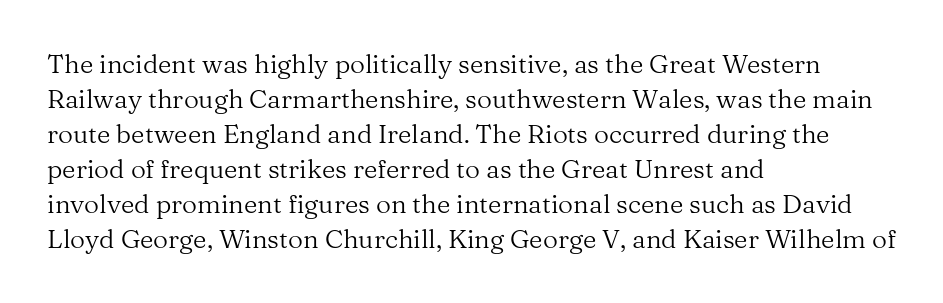
How are the letters spaced? Ordinarily, with no added tracking. Has an underline been added? It has not. Honestly, the row spacing looks completely unremarkable. The font is comparable to plain body text, perhaps lighter. Visually the block forms a straight wall on the left and a jagged coastline on the right.
